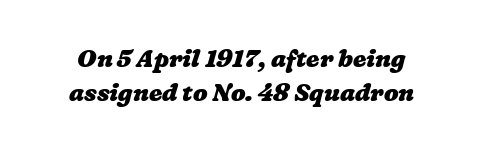
Q: Is the text bold? A: Yes.
Q: Is the text underlined? A: No.
Q: Is the spacing between letters normal or unusually wide? A: Normal.
Q: Is the spacing between lines tight, normal or loose? A: Normal.
